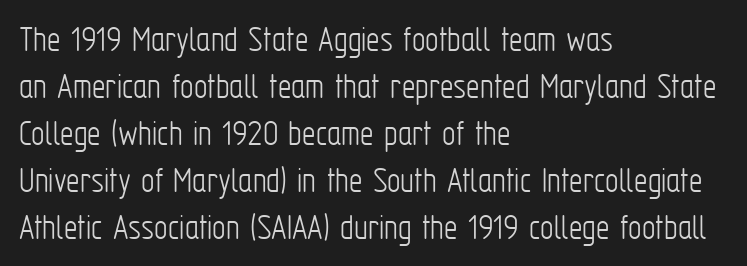
The image shows 38 px light, condensed sans-serif type, upright; set left-aligned, line spacing 1.24x, normal letter spacing, not underlined; low stroke contrast and a medium x-height.
